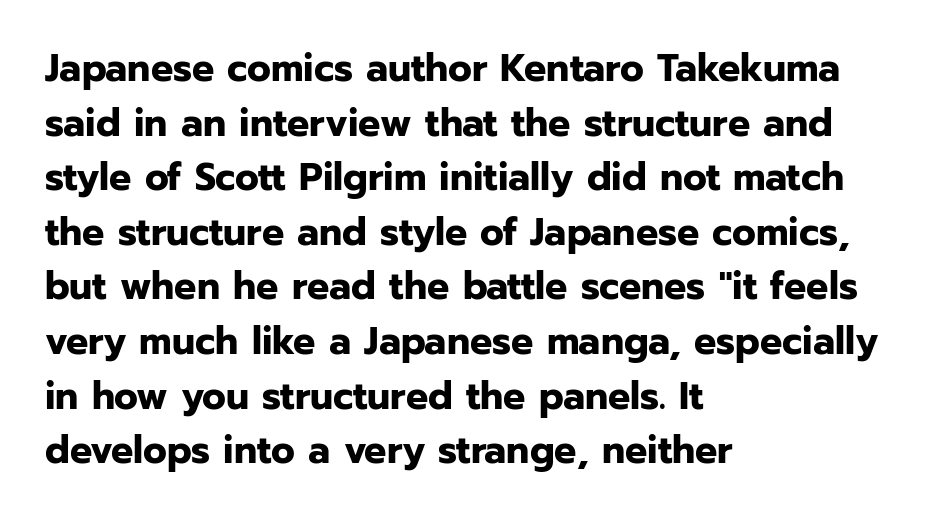
Q: Is the text bold? A: Yes.
Q: Is the text italic (slanted)? A: No, it is upright.
Q: Is the typeface a serif or a sans-serif typeface? A: Sans-serif.
Q: Is the text underlined? A: No.
Q: How is the paragraph aligned? A: Left-aligned.
Q: Is the spacing between letters normal or unusually wide? A: Normal.
Q: Is the spacing between lines tight, normal or loose? A: Normal.
Q: Width (condensed, normal, or wide)? A: Normal.
Q: Stroke contrast? A: Low.
Q: x-height? A: Medium.
Q: Monospaced? A: No.
